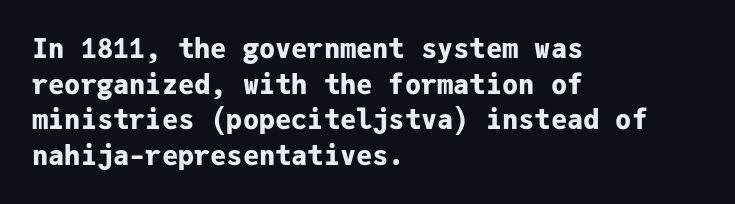
The image shows 27 px bold type, upright; set left-aligned, normal line spacing (1.32x), normal letter spacing, not underlined.
